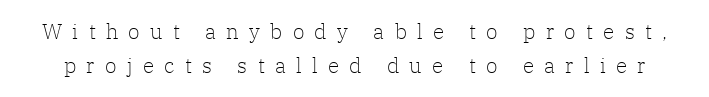
{"italic": "no", "bold": "no", "underline": "no", "line_spacing": "normal", "line_spacing_ratio": 1.63, "letter_spacing": "wide", "letter_spacing_em": 0.49, "glyph_px": 21}
